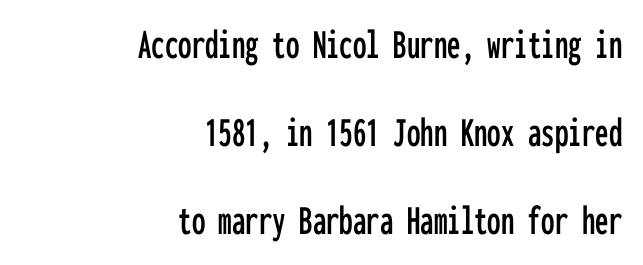
Q: Is the text italic (slanted)? A: No, it is upright.
Q: Is the typeface a serif or a sans-serif typeface? A: Sans-serif.
Q: Is the text underlined? A: No.
Q: How is the paragraph aligned? A: Right-aligned.
Q: Is the spacing between letters normal or unusually wide? A: Normal.
Q: Is the spacing between lines tight, normal or loose? A: Loose.
Q: Width (condensed, normal, or wide)? A: Condensed.
Q: Stroke contrast? A: Low.
Q: x-height? A: Medium.
Q: Monospaced? A: Yes.
